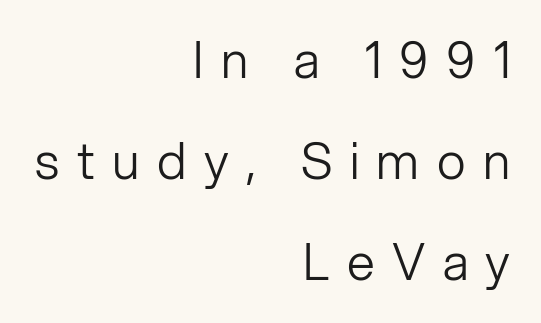
Typographically, this falls in the sans-serif category. Do the characters align in a grid? No, the font is proportional. Heft: none added — not bold. These lines are set flush right with a ragged left edge. The tracking reads as deliberately expanded to a designer's eye.
